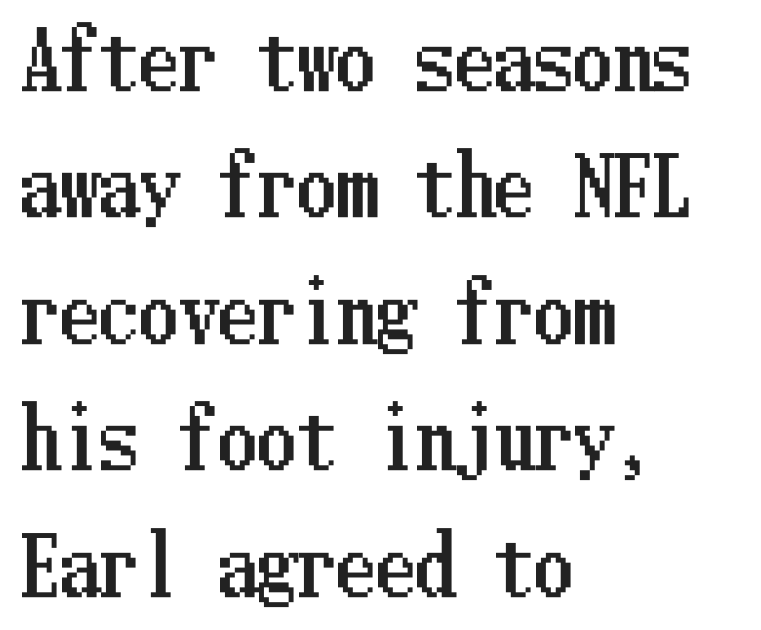
The image shows 79 px condensed type, upright; set left-aligned, normal line spacing (1.6x), normal letter spacing, not underlined; low stroke contrast and a medium x-height.
